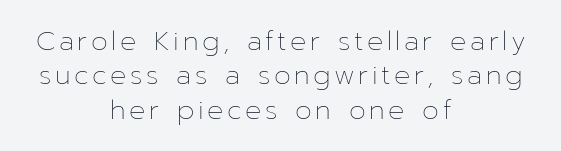
{"italic": "no", "bold": "no", "underline": "no", "align": "center", "line_spacing": "normal", "line_spacing_ratio": 1.27, "glyph_px": 27}
